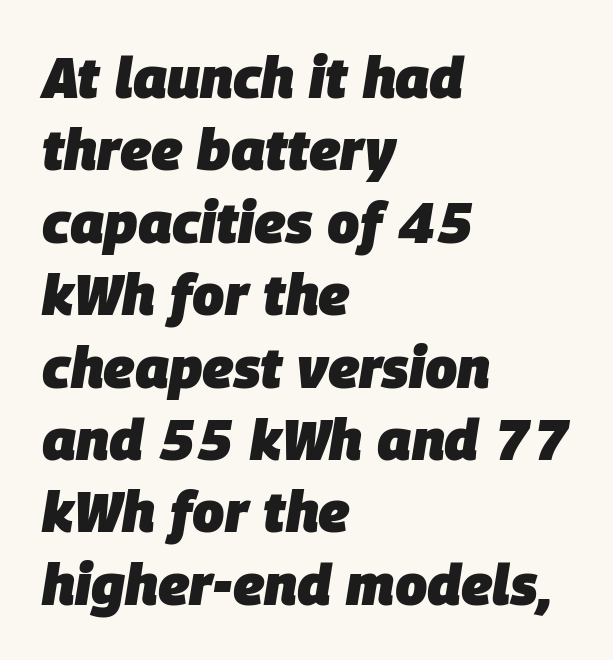
{"italic": "yes", "lean": "right", "slant_degrees": 9, "bold": "yes", "weight": "heavy", "width": "normal", "stroke_contrast": "low", "x_height": "large", "monospaced": "no", "underline": "no", "align": "left", "line_spacing": "normal", "line_spacing_ratio": 1.27, "letter_spacing": "normal", "letter_spacing_em": 0.0, "glyph_px": 57}
